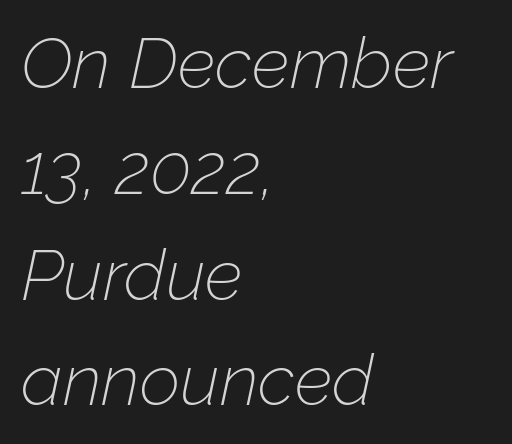
Is the letter spacing exaggerated? No — it looks like the ordinary default. Has an underline been added? It has not. A quiet, ordinary-to-light weight characterises the typeface. Slanted lettering throughout.
